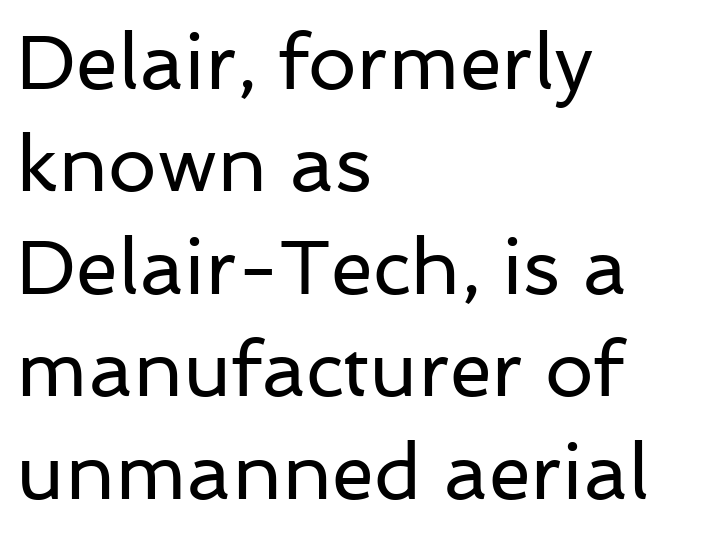
The passage shown is not underscored anywhere. Varying glyph widths throughout — classic text-font behaviour. Notice how the stems are strictly vertical — no italics here. Nothing unusual about the tracking: characters are spaced as the font intends. One-word summary of the alignment: left. These lines are composed in type without serifs.
